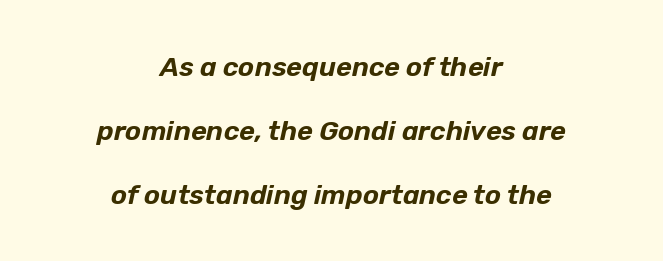
The image shows 27 px text type, italic (leaning right); set centered, loose line spacing (2.37x), normal letter spacing, not underlined.
